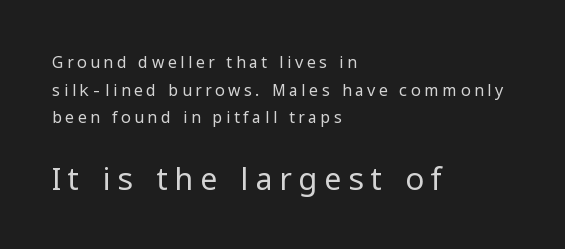
{"serif": "no", "italic": "no", "bold": "no", "weight": "regular", "width": "normal", "stroke_contrast": "low", "x_height": "medium", "monospaced": "no", "underline": "no", "align": "left", "line_spacing_ratio": 1.73, "letter_spacing": "wide", "letter_spacing_em": 0.21, "larger_block": "second", "size_ratio": 1.94, "glyph_px": 31}
